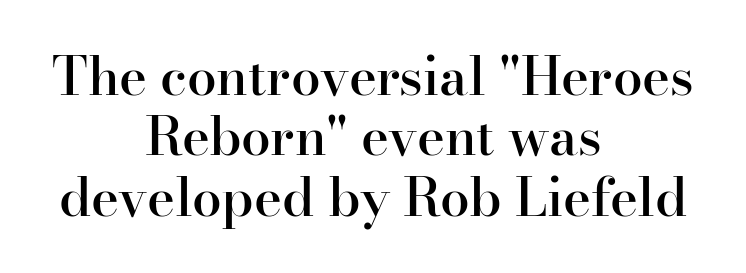
The letters carry serifs — small finishing strokes at the ends of their stems. These lines are centered, leaving both edges ragged. Notice how the stems are strictly vertical — no italics here. One glance says dense: line gaps are narrower than usual. Character widths vary here, with narrow letters taking less room than wide ones. Underline: absent.
